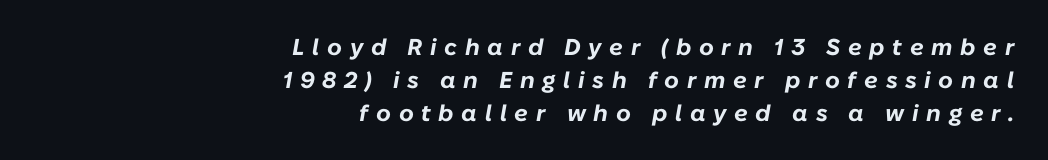
Unmarked baselines from the first word to the last. The sample has been set heavy, in full bold. If you drew a line through each stem, it would be angled. The tracking reads as deliberately expanded to a designer's eye.
